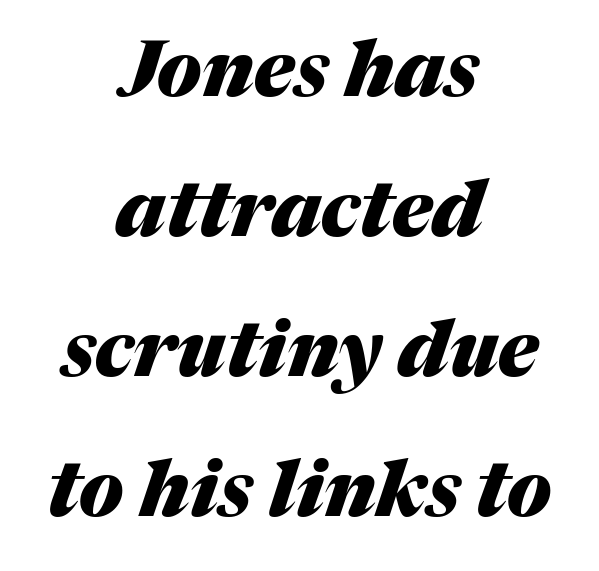
The image shows 77 px heavy type, italic (leaning right); set centered, line spacing 1.82x, normal letter spacing, not underlined; medium stroke contrast and a medium x-height.
